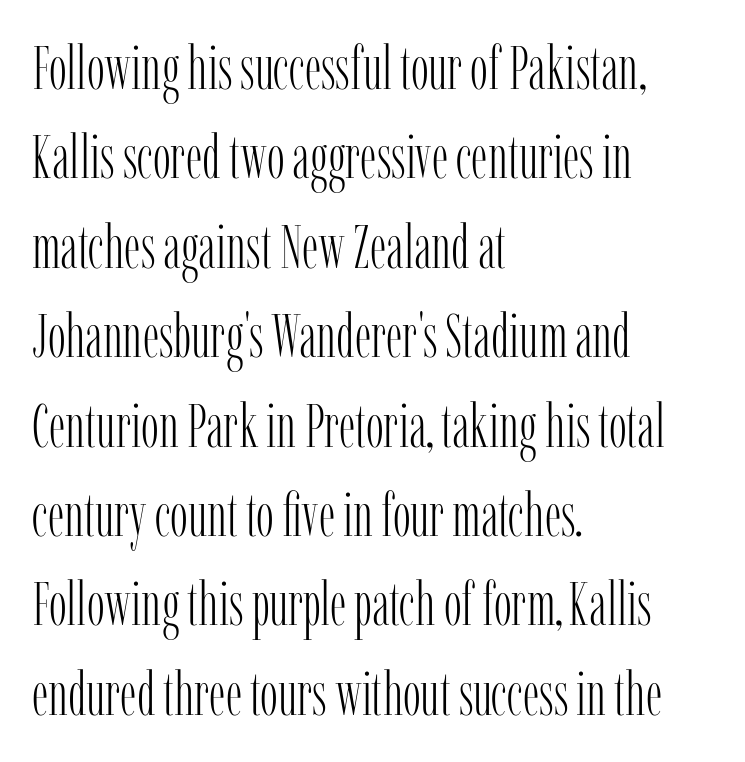
Q: Is the text bold? A: No.
Q: Is the text italic (slanted)? A: No, it is upright.
Q: Is the typeface a serif or a sans-serif typeface? A: Serif.
Q: Is the text underlined? A: No.
Q: How is the paragraph aligned? A: Left-aligned.
Q: Is the spacing between letters normal or unusually wide? A: Normal.
Q: Is the spacing between lines tight, normal or loose? A: Normal.
Q: Width (condensed, normal, or wide)? A: Condensed.
Q: Stroke contrast? A: Low.
Q: x-height? A: Medium.
Q: Monospaced? A: No.
